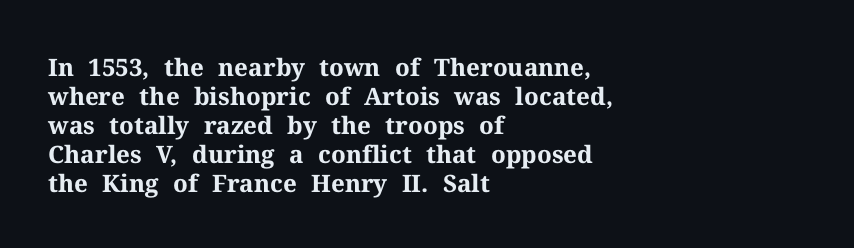
Bold? Absolutely — the strokes are thick and heavy. These lines are set flush left with a ragged right edge. Each row of text sits above clean, open space. There is no visible air inserted between adjacent glyphs. The type sits square on the baseline with zero lean.
